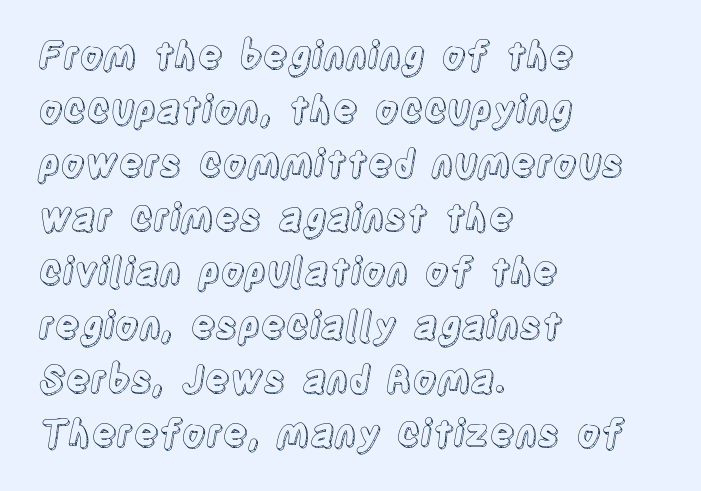
The rendering uses natural spacing where letterforms have individual widths. These lines sit exactly where default settings would place them. A clean baseline with only descenders dipping below it. Nobody touched the tracking dial on this one. In CSS terms this would be text-align: left.
